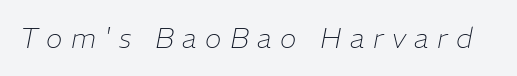
Q: Is the text bold? A: No.
Q: Is the text italic (slanted)? A: Yes, it leans right by about 11 degrees.
Q: Is the text underlined? A: No.
Q: Is the spacing between letters normal or unusually wide? A: Unusually wide.
Q: Width (condensed, normal, or wide)? A: Normal.
Q: Stroke contrast? A: Low.
Q: x-height? A: Medium.
Q: Monospaced? A: No.
